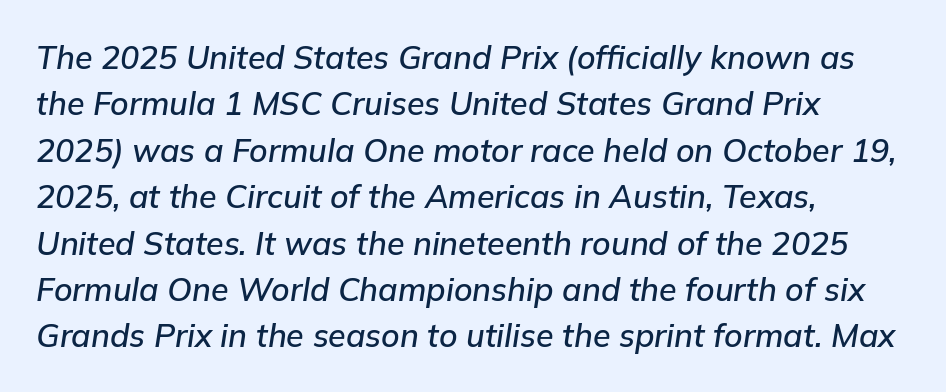
Q: Is the text italic (slanted)? A: Yes, it leans right by about 9 degrees.
Q: Is the text underlined? A: No.
Q: How is the paragraph aligned? A: Left-aligned.
Q: Is the spacing between letters normal or unusually wide? A: Normal.
Q: Is the spacing between lines tight, normal or loose? A: Normal.
Q: Width (condensed, normal, or wide)? A: Normal.
Q: Stroke contrast? A: Low.
Q: x-height? A: Medium.
Q: Monospaced? A: No.
